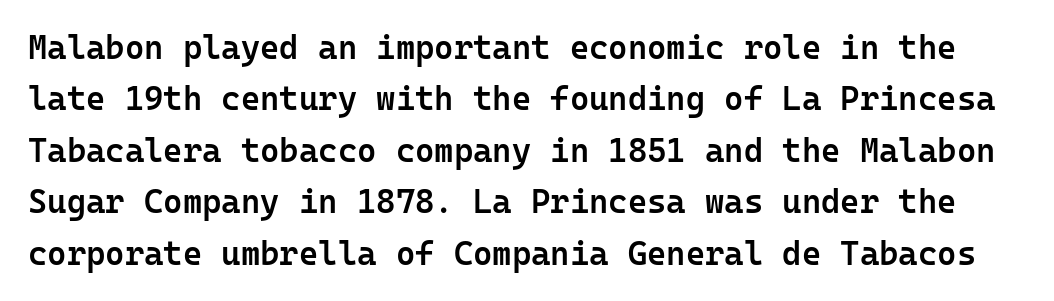
The image shows 33 px semibold sans-serif type, upright, monospaced; set normal line spacing (1.56x), normal letter spacing, not underlined; low stroke contrast and a medium x-height.
